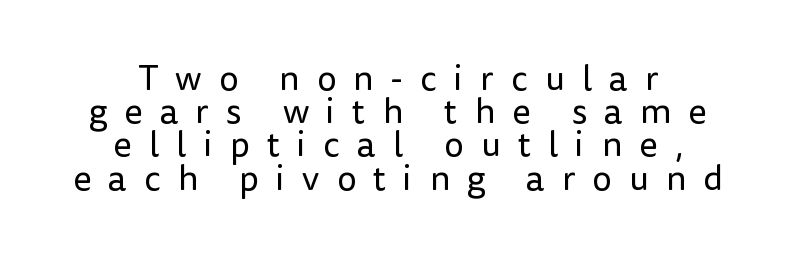
Q: Is the text bold? A: No.
Q: Is the text italic (slanted)? A: No, it is upright.
Q: Is the typeface a serif or a sans-serif typeface? A: Sans-serif.
Q: Is the text underlined? A: No.
Q: How is the paragraph aligned? A: Centered.
Q: Is the spacing between letters normal or unusually wide? A: Unusually wide.
Q: Is the spacing between lines tight, normal or loose? A: Tight.
Q: Width (condensed, normal, or wide)? A: Normal.
Q: Stroke contrast? A: Low.
Q: x-height? A: Medium.
Q: Monospaced? A: No.
